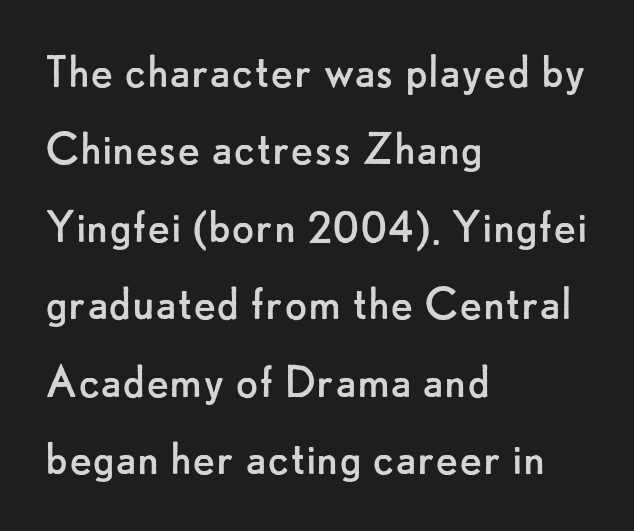
Q: Is the text bold? A: No.
Q: Is the text italic (slanted)? A: No, it is upright.
Q: Is the typeface a serif or a sans-serif typeface? A: Sans-serif.
Q: Is the text underlined? A: No.
Q: How is the paragraph aligned? A: Left-aligned.
Q: Is the spacing between letters normal or unusually wide? A: Normal.
Q: Is the spacing between lines tight, normal or loose? A: Normal.
Q: Width (condensed, normal, or wide)? A: Normal.
Q: Stroke contrast? A: Low.
Q: x-height? A: Small.
Q: Monospaced? A: No.
